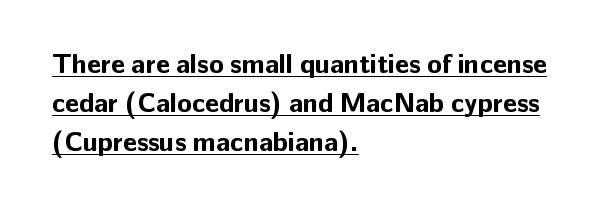
The image shows 27 px bold type, upright; set left-aligned, normal line spacing (1.44x), normal letter spacing, underlined.
